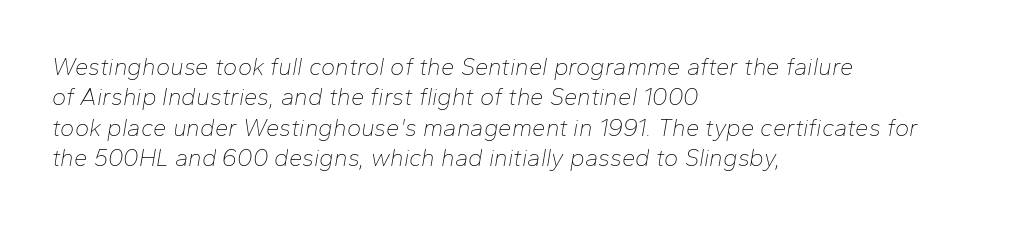
It's the slanting kind of type. Underline: absent. Is the stroke heavy? The answer is a plain regular-or-lighter. The lines are quadded left. This sample uses plain, unmodified letter spacing.
